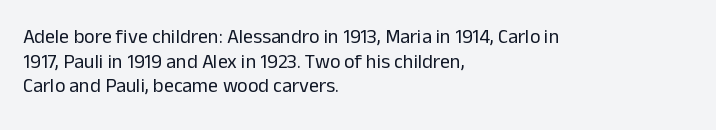
Casual observation: everything's shoved over to the left. This is not heavy type; no bold has been used. Italic? Not at all — the glyphs are vertical. The space beneath each line is pristine and unruled. No extra tracking has been applied to these lines.
